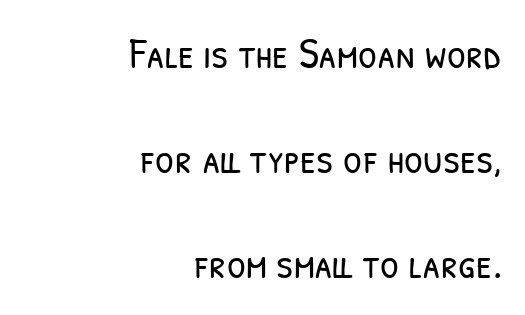
Weight class: somewhere from thin through regular. Whoever set this chose breathing room over compactness in the vertical rhythm. These lines are set flush right with a ragged left edge. A typesetter would call this proportional, since set widths differ per character. Type style note: lacks serifs.
